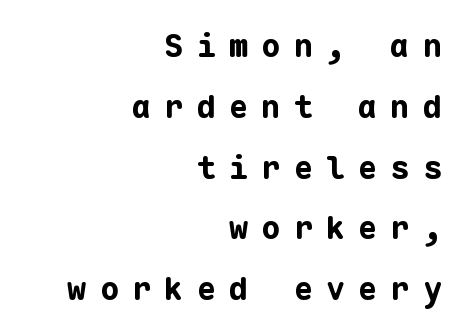
Q: Is the text bold? A: Yes.
Q: Is the text italic (slanted)? A: No, it is upright.
Q: Is the typeface a serif or a sans-serif typeface? A: Sans-serif.
Q: Is the text underlined? A: No.
Q: How is the paragraph aligned? A: Right-aligned.
Q: Is the spacing between letters normal or unusually wide? A: Unusually wide.
Q: Is the spacing between lines tight, normal or loose? A: Loose.
Q: Width (condensed, normal, or wide)? A: Normal.
Q: Stroke contrast? A: Low.
Q: x-height? A: Medium.
Q: Monospaced? A: Yes.
